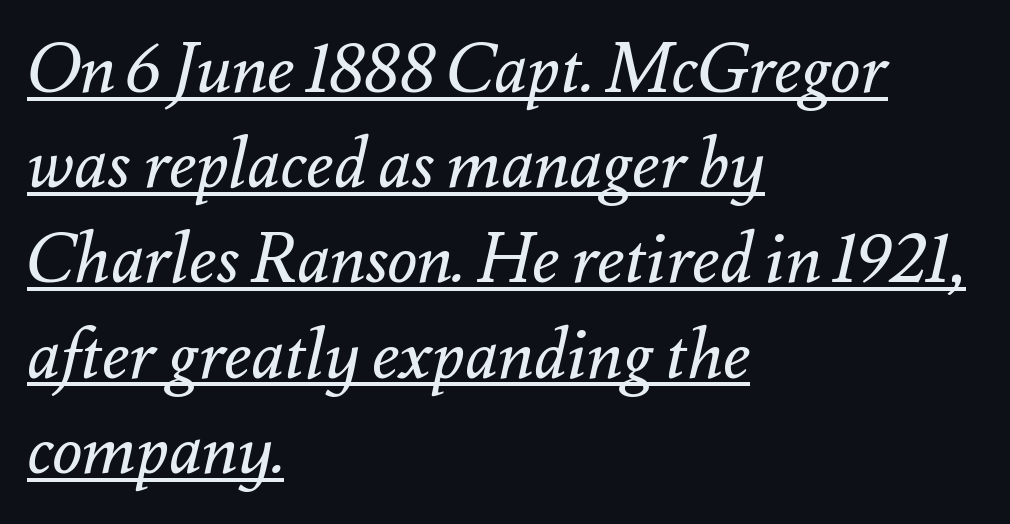
The passage shown has conventional tracking throughout. The face used here appears with an underline applied. Emphasis-style slanted type is in use. The typesetter chose a ragged-right arrangement here.
